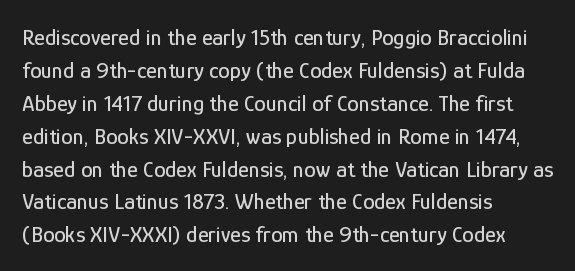
Q: Is the text italic (slanted)? A: No, it is upright.
Q: Is the text underlined? A: No.
Q: How is the paragraph aligned? A: Left-aligned.
Q: Is the spacing between letters normal or unusually wide? A: Normal.
Q: Is the spacing between lines tight, normal or loose? A: Normal.
